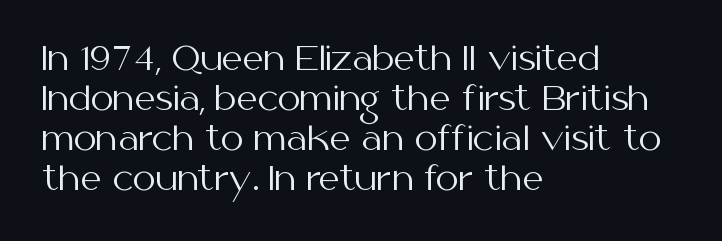
Notice how the stems are strictly vertical — no italics here. The letterforms sit at book weight or below. The designer went with a sans here, leaving each stem footless. Which margin do the lines hug? The left one — the right edge is uneven.
